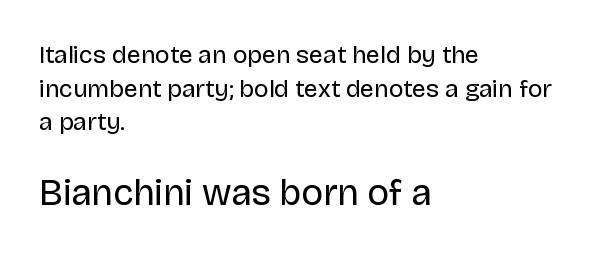
Q: Is the text bold? A: No.
Q: Is the text italic (slanted)? A: No, it is upright.
Q: Is the typeface a serif or a sans-serif typeface? A: Sans-serif.
Q: Is the text underlined? A: No.
Q: How is the paragraph aligned? A: Left-aligned.
Q: Is the spacing between letters normal or unusually wide? A: Normal.
Q: Is the spacing between lines tight, normal or loose? A: Normal.
Q: Which block of text is set in a larger size, the first (top) or the second (bottom)? A: The second (bottom) one.
Q: Width (condensed, normal, or wide)? A: Normal.
Q: Stroke contrast? A: Low.
Q: x-height? A: Large.
Q: Monospaced? A: No.
